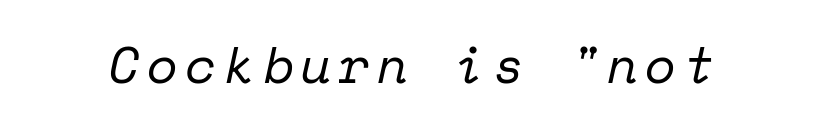
No letter is thick-stroked: the sample isn't bold. You can tell from the footed stems that serif type was used. The letters march in equal steps, a hallmark of fixed-pitch type. The words here are not underlined. The whole block is typeset with a tilt.
